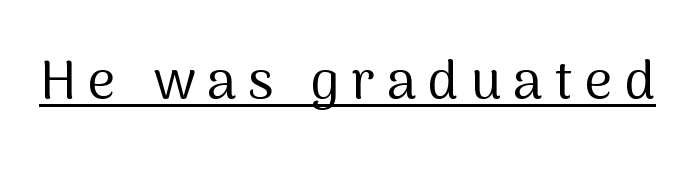
{"serif": "no", "italic": "no", "bold": "no", "weight": "regular", "width": "normal", "stroke_contrast": "medium", "x_height": "medium", "monospaced": "no", "underline": "yes", "letter_spacing": "wide", "letter_spacing_em": 0.22, "glyph_px": 54}
